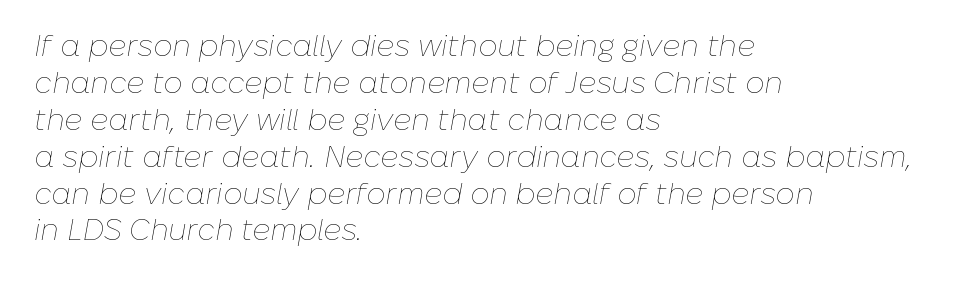
The image shows 30 px thin type, italic (leaning right); set left-aligned, line spacing 1.23x, normal letter spacing, not underlined; low stroke contrast and a medium x-height.
